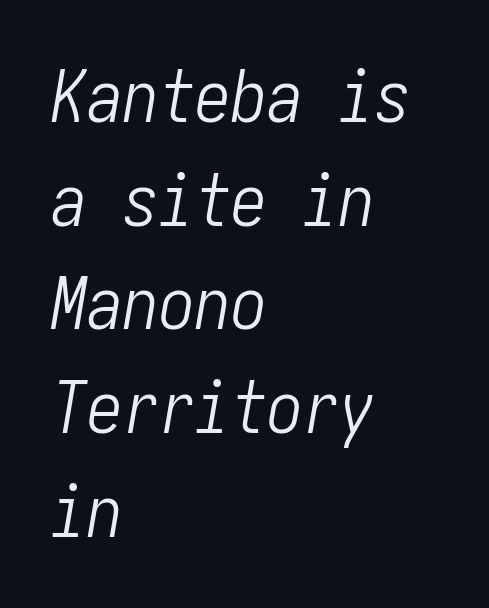
Visually the block forms a straight wall on the left and a jagged coastline on the right. The lines sit at an ordinary, default distance from one another. This rendering features lettering with no underline. The passage shown has conventional tracking throughout.
